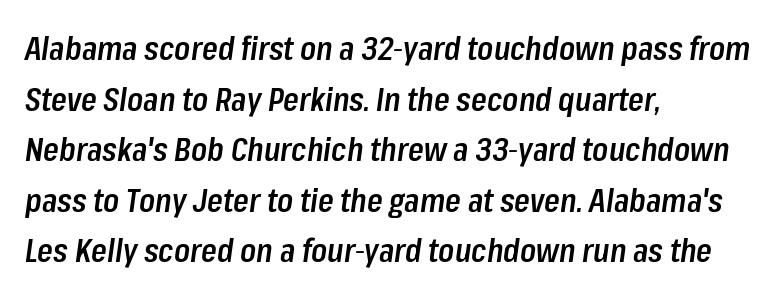
Q: Is the text bold? A: Semi-bold.
Q: Is the text italic (slanted)? A: Yes, it leans right by about 8 degrees.
Q: Is the text underlined? A: No.
Q: How is the paragraph aligned? A: Left-aligned.
Q: Is the spacing between letters normal or unusually wide? A: Normal.
Q: Is the spacing between lines tight, normal or loose? A: Normal.
Q: Width (condensed, normal, or wide)? A: Condensed.
Q: Stroke contrast? A: Low.
Q: x-height? A: Medium.
Q: Monospaced? A: No.
